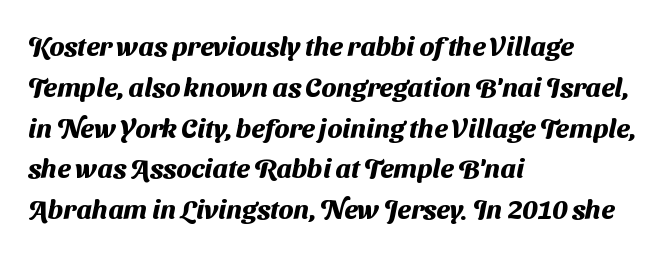
{"bold": "yes", "underline": "no", "align": "left", "line_spacing": "normal", "line_spacing_ratio": 1.51, "letter_spacing": "normal", "letter_spacing_em": 0.0, "glyph_px": 27}
